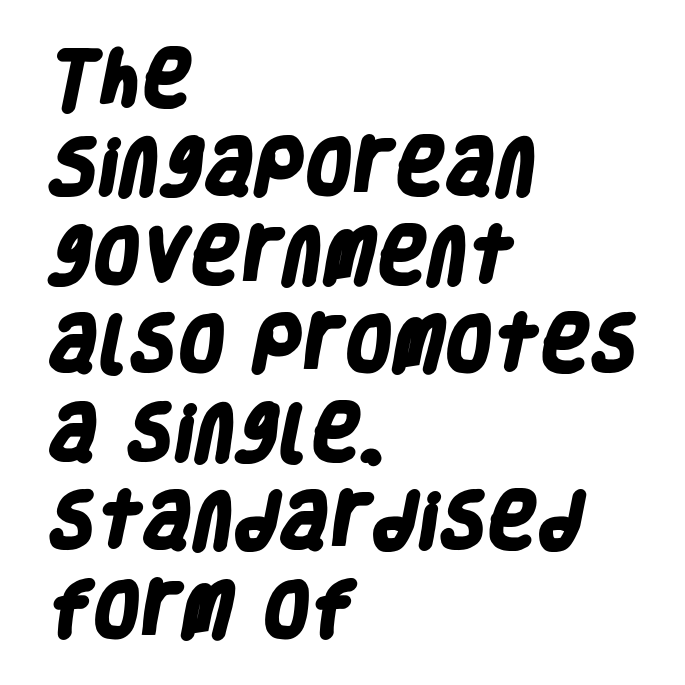
The image shows 61 px heavy, condensed sans-serif type; set left-aligned, normal line spacing (1.45x), normal letter spacing, not underlined; low stroke contrast and a large x-height.
